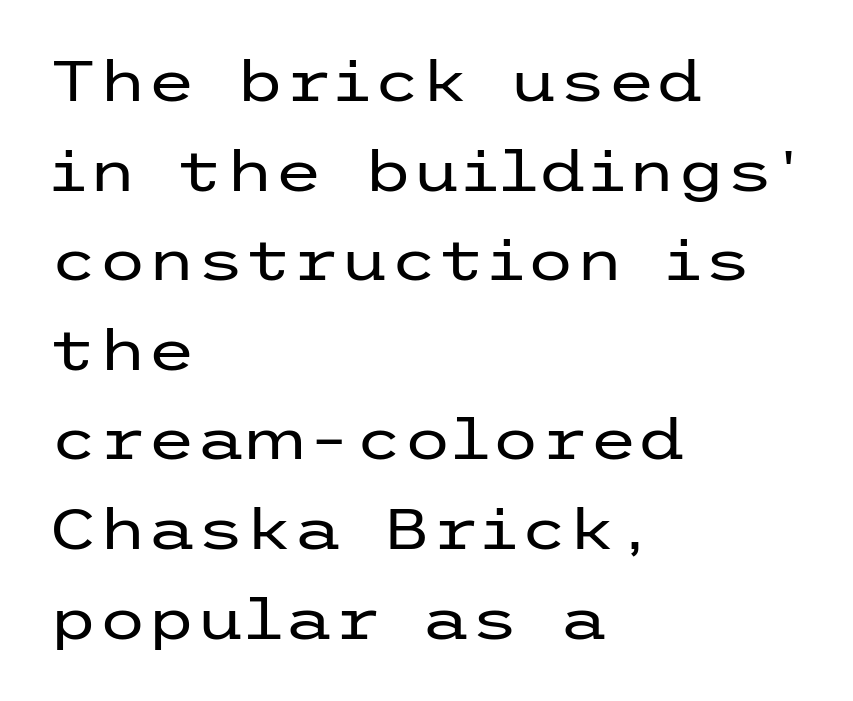
The image shows 56 px regular-weight, wide sans-serif type, upright; set left-aligned, normal line spacing (1.6x), normal letter spacing, not underlined; low stroke contrast and a medium x-height.
